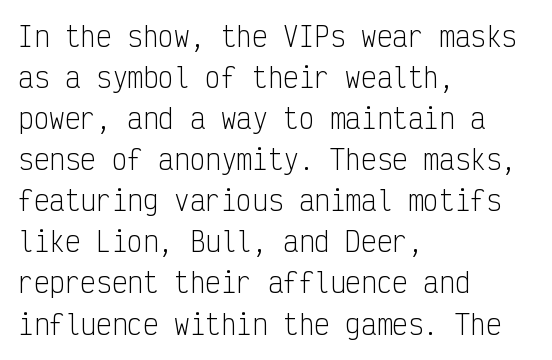
{"italic": "no", "bold": "no", "underline": "no", "align": "left", "line_spacing": "normal", "line_spacing_ratio": 1.58, "letter_spacing": "normal", "letter_spacing_em": 0.0, "glyph_px": 26}
